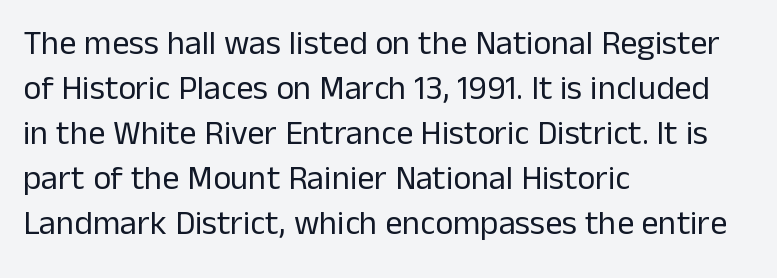
Q: Is the text bold? A: No.
Q: Is the text italic (slanted)? A: No, it is upright.
Q: Is the typeface a serif or a sans-serif typeface? A: Sans-serif.
Q: Is the text underlined? A: No.
Q: How is the paragraph aligned? A: Left-aligned.
Q: Is the spacing between letters normal or unusually wide? A: Normal.
Q: Is the spacing between lines tight, normal or loose? A: Normal.
Q: Width (condensed, normal, or wide)? A: Normal.
Q: Stroke contrast? A: Low.
Q: x-height? A: Medium.
Q: Monospaced? A: No.
